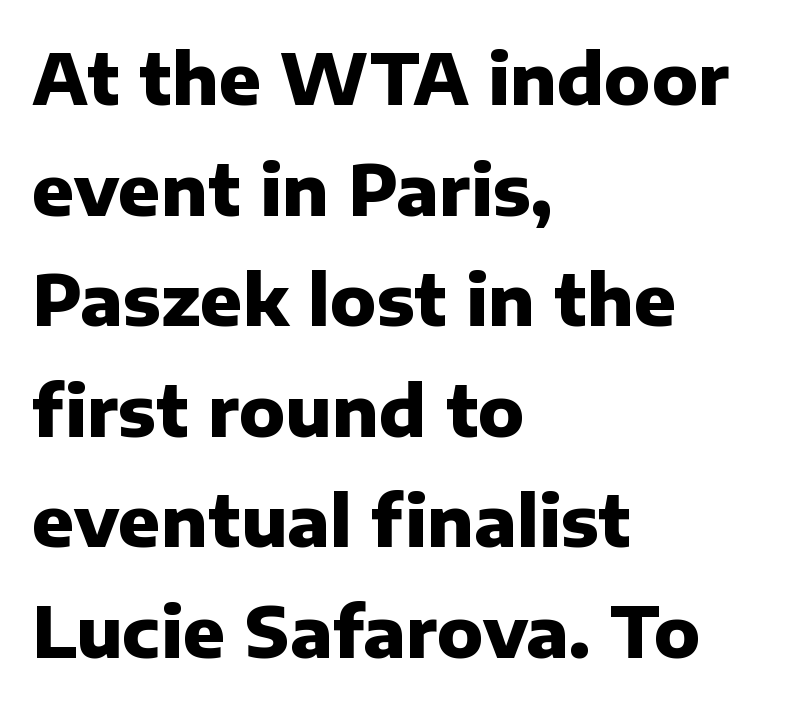
The image shows 70 px heavy sans-serif type, upright; set left-aligned, normal line spacing (1.58x), normal letter spacing, not underlined; low stroke contrast and a medium x-height.
